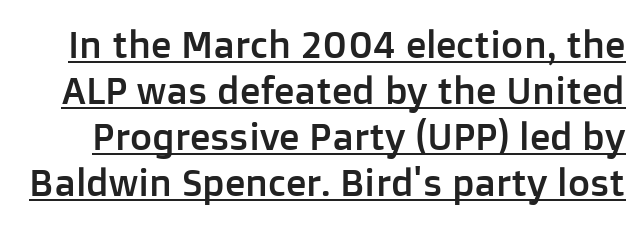
This sample uses a sans-serif face. You can see a thin bar hugging the bottom of the glyphs. The font's upright variant was chosen for this text. Note the varied advance widths — an 'i' is clearly narrower than an 'm'. The rendering keeps characters at their native spacing.
